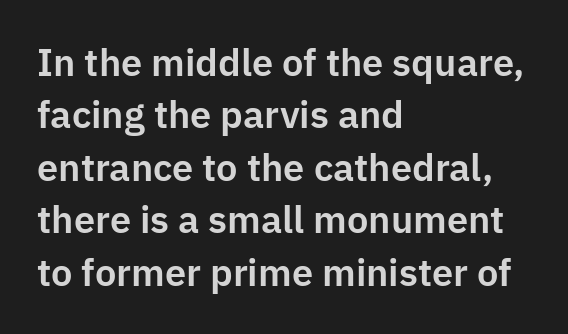
{"serif": "no", "italic": "no", "width": "normal", "stroke_contrast": "low", "x_height": "medium", "monospaced": "no", "underline": "no", "align": "left", "line_spacing": "normal", "line_spacing_ratio": 1.38, "letter_spacing": "normal", "letter_spacing_em": 0.0, "glyph_px": 38}
